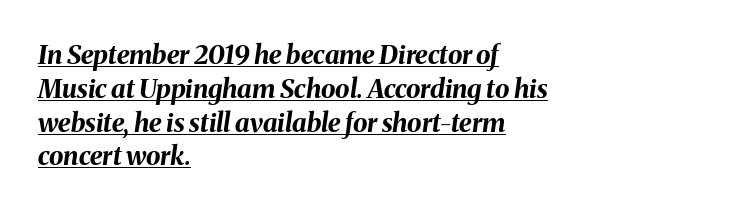
{"italic": "yes", "lean": "right", "slant_degrees": 8, "bold": "yes", "underline": "yes", "align": "left", "line_spacing": "normal", "line_spacing_ratio": 1.3, "letter_spacing": "normal", "letter_spacing_em": 0.0, "glyph_px": 26}
